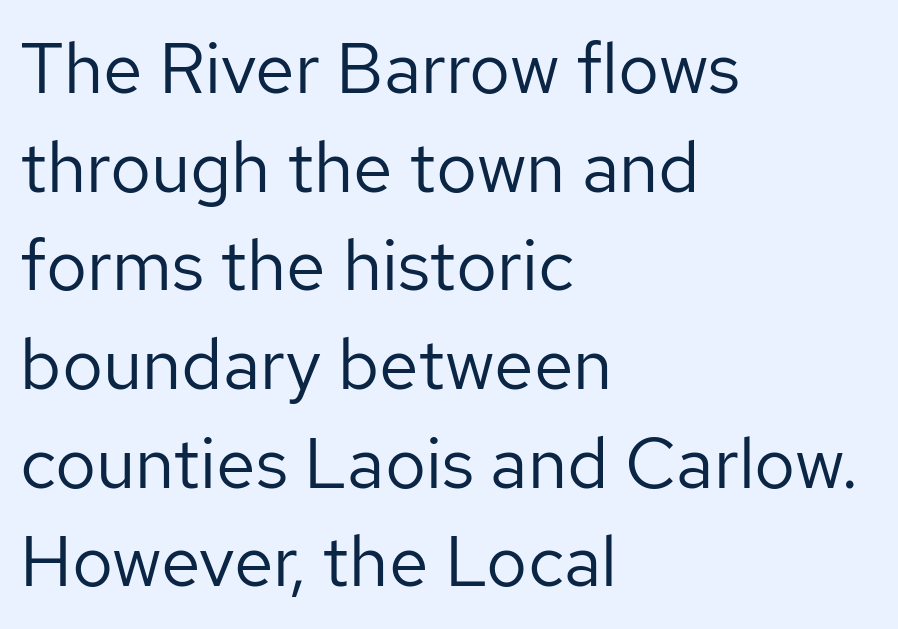
Q: Is the text bold? A: No.
Q: Is the text italic (slanted)? A: No, it is upright.
Q: Is the typeface a serif or a sans-serif typeface? A: Sans-serif.
Q: Is the text underlined? A: No.
Q: How is the paragraph aligned? A: Left-aligned.
Q: Is the spacing between letters normal or unusually wide? A: Normal.
Q: Is the spacing between lines tight, normal or loose? A: Normal.
Q: Width (condensed, normal, or wide)? A: Normal.
Q: Stroke contrast? A: Low.
Q: x-height? A: Medium.
Q: Monospaced? A: No.
